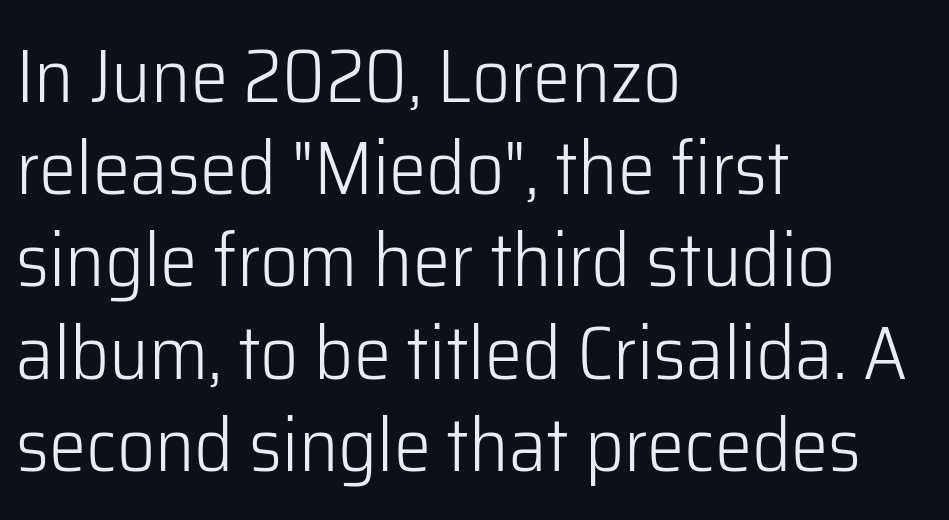
The image shows 75 px light sans-serif type, upright; set left-aligned, line spacing 1.23x, normal letter spacing, not underlined; low stroke contrast and a medium x-height.
